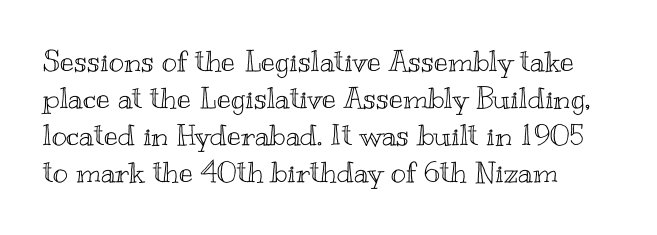
Q: Is the text italic (slanted)? A: No, it is upright.
Q: Is the text underlined? A: No.
Q: Is the spacing between letters normal or unusually wide? A: Normal.
Q: Is the spacing between lines tight, normal or loose? A: Normal.
Q: Width (condensed, normal, or wide)? A: Wide.
Q: x-height? A: Small.
Q: Monospaced? A: No.
